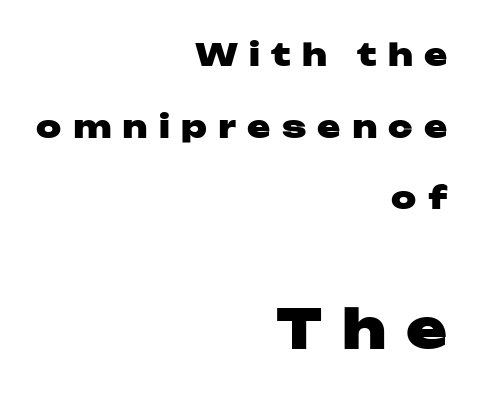
What weight is shown? A full bold with thick strokes. The rendering uses natural spacing where letterforms have individual widths. Classification — sans serif. Type without underlining. Reading down the column, the eye jumps a long way to each next line.
